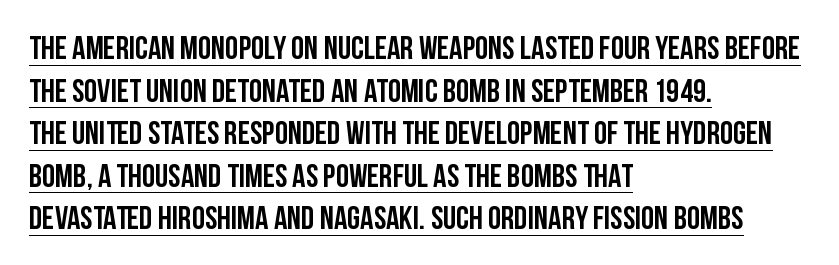
The image shows 33 px condensed sans-serif type, upright; set left-aligned, normal line spacing (1.29x), normal letter spacing, underlined; low stroke contrast and a large x-height.
